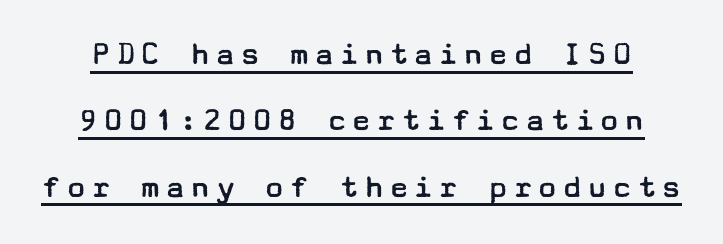
Is there any slant? The stems are plumb. Caption: face not bold, strokes unweighted. The vertical gap from one line to the next is large. Underline: present.
